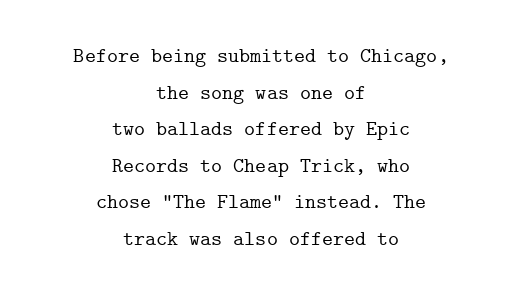
The image shows 21 px text type, upright; set centered, line spacing 1.74x, normal letter spacing, not underlined.
